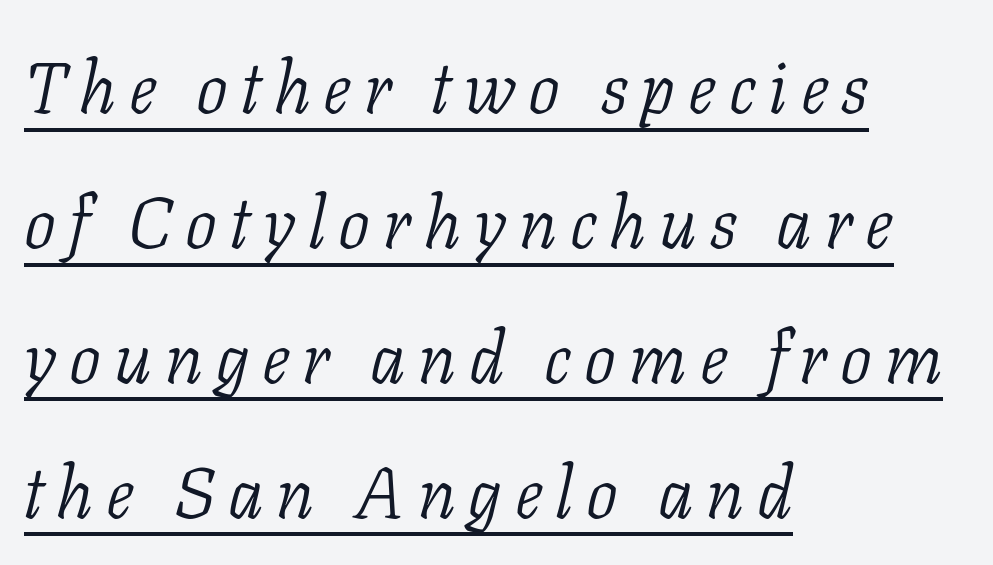
Q: Is the text bold? A: No.
Q: Is the text italic (slanted)? A: Yes, it leans right by about 11 degrees.
Q: Is the typeface a serif or a sans-serif typeface? A: Serif.
Q: Is the text underlined? A: Yes.
Q: How is the paragraph aligned? A: Left-aligned.
Q: Is the spacing between lines tight, normal or loose? A: Loose.
Q: Width (condensed, normal, or wide)? A: Normal.
Q: Stroke contrast? A: Low.
Q: x-height? A: Medium.
Q: Monospaced? A: No.
